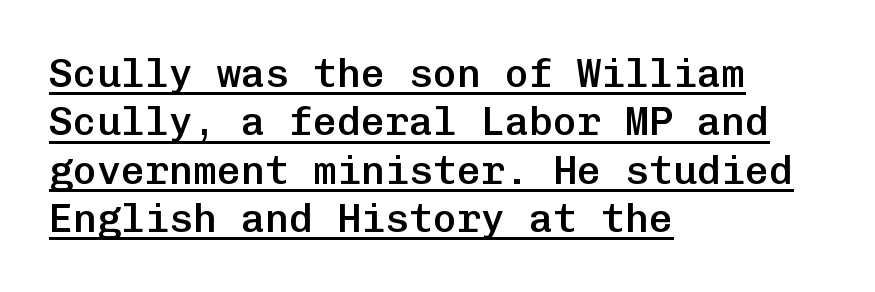
Q: Is the text bold? A: Semi-bold.
Q: Is the text italic (slanted)? A: No, it is upright.
Q: Is the typeface a serif or a sans-serif typeface? A: Sans-serif.
Q: Is the text underlined? A: Yes.
Q: How is the paragraph aligned? A: Left-aligned.
Q: Is the spacing between letters normal or unusually wide? A: Normal.
Q: Width (condensed, normal, or wide)? A: Normal.
Q: Stroke contrast? A: Low.
Q: x-height? A: Medium.
Q: Monospaced? A: Yes.
